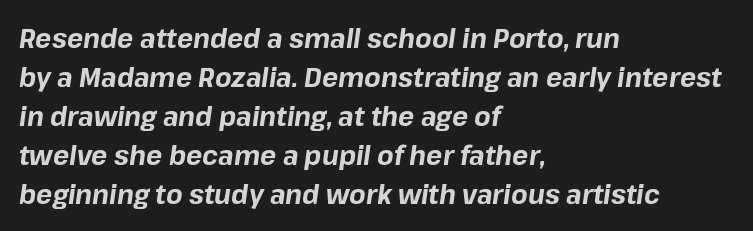
Emphasis-style slanted type is in use. The space beneath each line is pristine and unruled. A classic flush-left, rag-right setting is used for this passage. The letters are bold, with thick, heavy strokes. Does extra space separate the letters? No, they use regular spacing. The designer left line spacing at the default.
